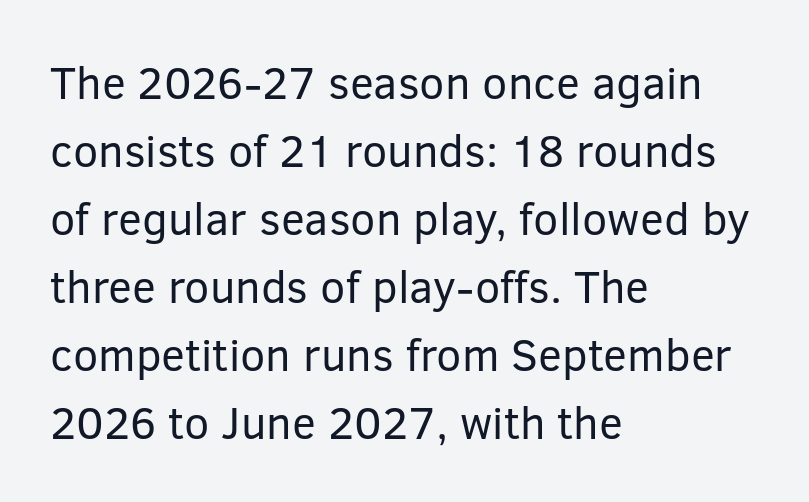
The image shows 45 px regular-weight sans-serif type, upright; set left-aligned, normal line spacing (1.51x), normal letter spacing, not underlined; low stroke contrast and a medium x-height.
